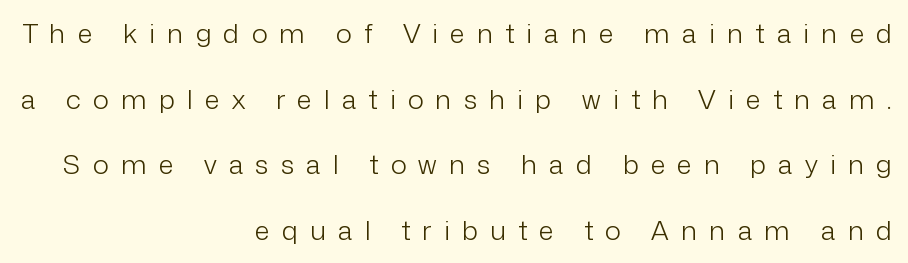
{"italic": "no", "bold": "no", "underline": "no", "align": "right", "line_spacing": "loose", "line_spacing_ratio": 2.43, "letter_spacing": "wide", "letter_spacing_em": 0.45, "glyph_px": 27}
